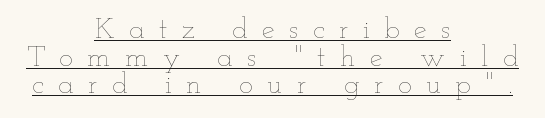
The image shows 29 px thin, wide type, upright; set centered, tight line spacing (0.95x), unusually wide letter spacing (+0.5 em), underlined; low stroke contrast and a small x-height.
